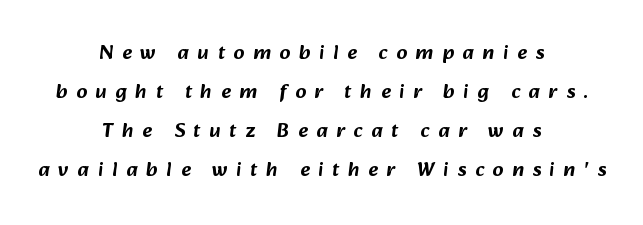
{"underline": "no", "align": "center", "line_spacing_ratio": 1.85, "letter_spacing": "wide", "letter_spacing_em": 0.41, "glyph_px": 21}
